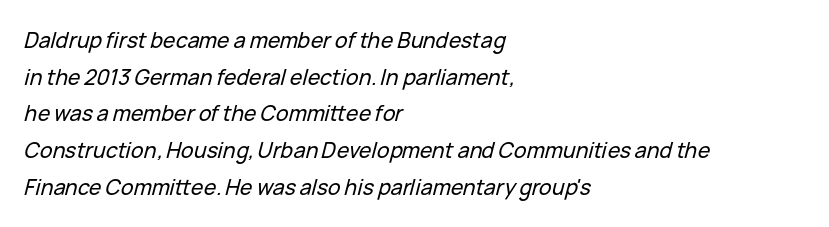
Q: Is the text italic (slanted)? A: Yes, it leans right by about 15 degrees.
Q: Is the text underlined? A: No.
Q: How is the paragraph aligned? A: Left-aligned.
Q: Is the spacing between letters normal or unusually wide? A: Normal.
